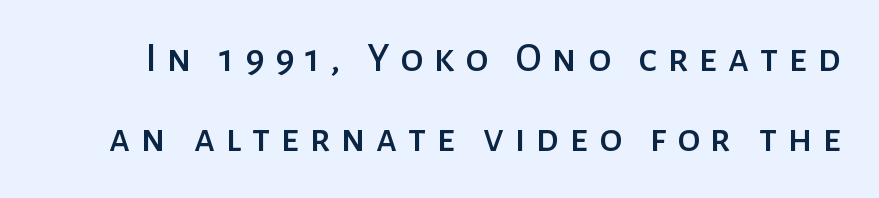
Q: Is the text italic (slanted)? A: No, it is upright.
Q: Is the typeface a serif or a sans-serif typeface? A: Sans-serif.
Q: Is the text underlined? A: No.
Q: Is the spacing between letters normal or unusually wide? A: Unusually wide.
Q: Is the spacing between lines tight, normal or loose? A: Loose.
Q: Width (condensed, normal, or wide)? A: Normal.
Q: Stroke contrast? A: Low.
Q: x-height? A: Medium.
Q: Monospaced? A: No.
